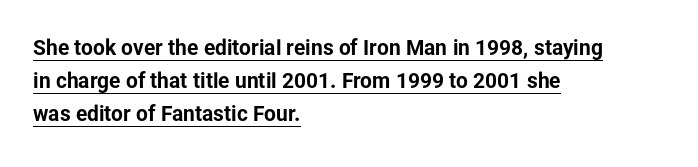
{"italic": "no", "bold": "yes", "underline": "yes", "align": "left", "line_spacing": "normal", "line_spacing_ratio": 1.58, "letter_spacing": "normal", "letter_spacing_em": 0.0, "glyph_px": 21}
